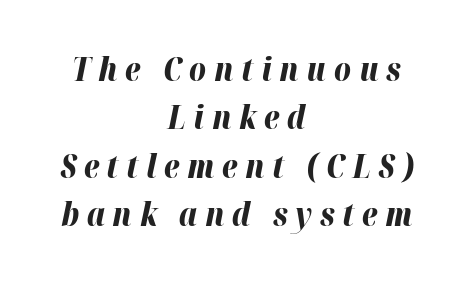
{"italic": "yes", "lean": "right", "slant_degrees": 12, "bold": "yes", "weight": "bold", "width": "normal", "stroke_contrast": "high", "x_height": "medium", "monospaced": "no", "underline": "no", "align": "center", "line_spacing": "normal", "line_spacing_ratio": 1.51, "letter_spacing": "wide", "letter_spacing_em": 0.24, "glyph_px": 32}
